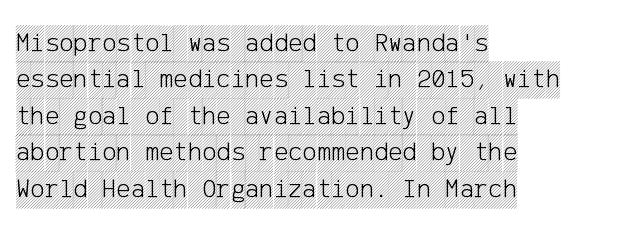
{"italic": "no", "underline": "no", "align": "left", "line_spacing": "normal", "line_spacing_ratio": 1.35, "letter_spacing": "normal", "letter_spacing_em": 0.0, "glyph_px": 27}
